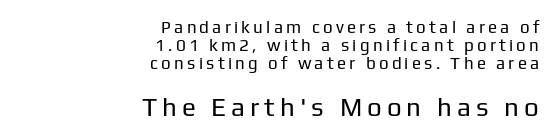
Posture: vertical. Block two is the big one; block one sits smaller above it. Reading down the block, your eye finds every line finishing at a fixed right position. If you measured baseline to baseline, you'd find a short distance.
